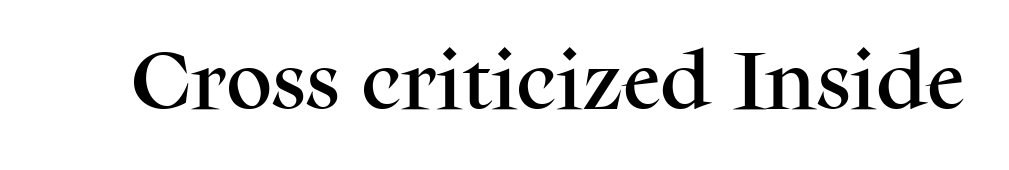
Q: Is the text italic (slanted)? A: No, it is upright.
Q: Is the typeface a serif or a sans-serif typeface? A: Serif.
Q: Is the text underlined? A: No.
Q: Is the spacing between letters normal or unusually wide? A: Normal.
Q: Width (condensed, normal, or wide)? A: Normal.
Q: Stroke contrast? A: Medium.
Q: x-height? A: Medium.
Q: Monospaced? A: No.
